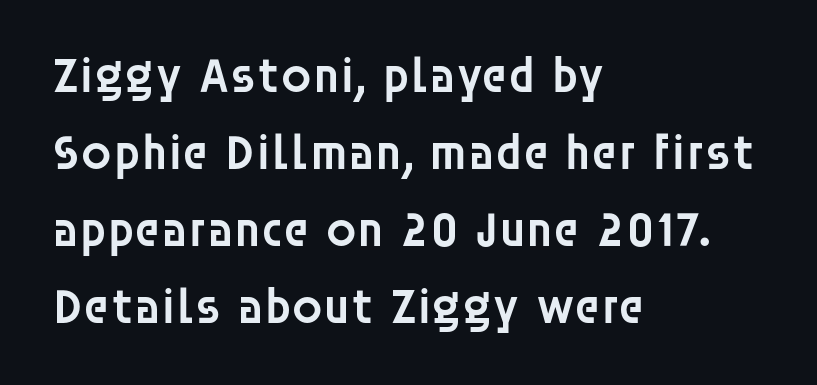
The image shows 50 px semibold sans-serif type, upright; set left-aligned, normal line spacing (1.54x), normal letter spacing, not underlined; low stroke contrast and a large x-height.
